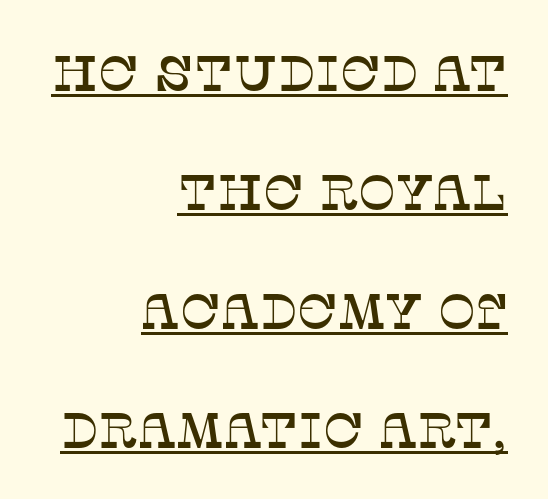
{"serif": "yes", "italic": "no", "width": "normal", "stroke_contrast": "low", "x_height": "large", "monospaced": "no", "underline": "yes", "align": "right", "line_spacing": "loose", "line_spacing_ratio": 2.38, "letter_spacing": "normal", "letter_spacing_em": 0.0, "glyph_px": 50}
